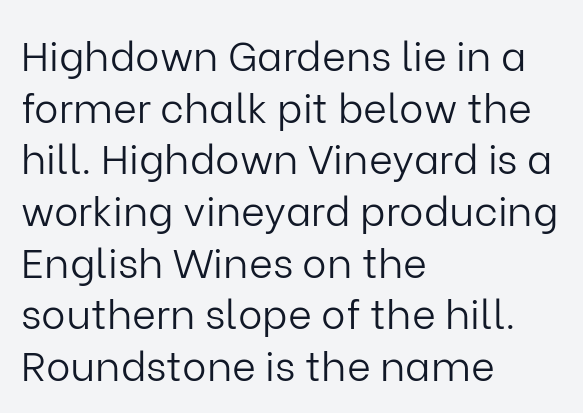
{"serif": "no", "italic": "no", "bold": "no", "weight": "light", "width": "normal", "stroke_contrast": "low", "x_height": "medium", "monospaced": "no", "underline": "no", "align": "left", "line_spacing": "normal", "line_spacing_ratio": 1.26, "letter_spacing": "normal", "letter_spacing_em": 0.0, "glyph_px": 41}
